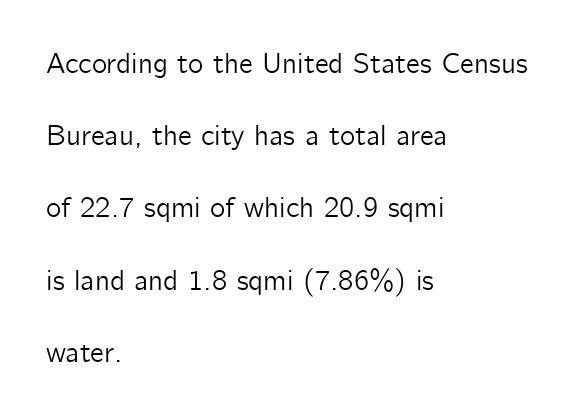
The lettering stays uniformly vertical, giving the passage a roman look. The lines are spread far apart with generous leading. No word sits above an underline. Stroke terminals: plain, sans-serif. These lines are rendered in a variable-pitch font.
